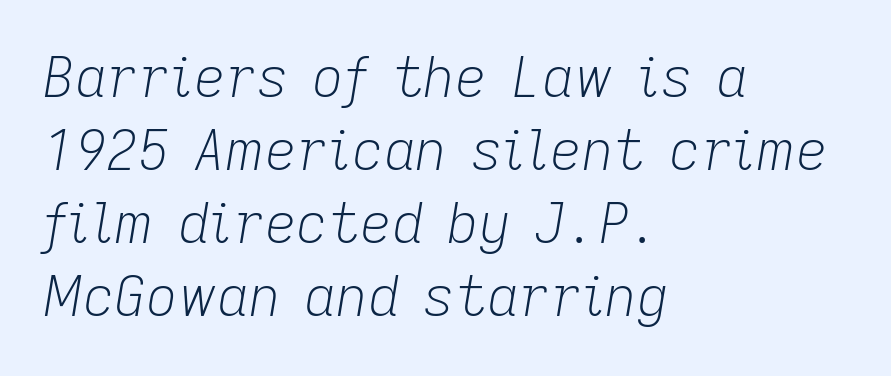
The image shows 55 px light type, italic (leaning right); set left-aligned, normal line spacing (1.33x), normal letter spacing, not underlined; low stroke contrast and a medium x-height.
